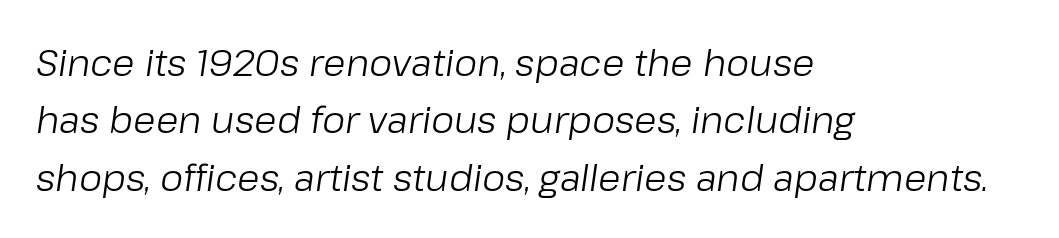
{"italic": "yes", "lean": "right", "slant_degrees": 8, "bold": "no", "weight": "light", "width": "normal", "stroke_contrast": "low", "x_height": "medium", "monospaced": "no", "underline": "no", "align": "left", "line_spacing": "normal", "line_spacing_ratio": 1.55, "letter_spacing": "normal", "letter_spacing_em": 0.0, "glyph_px": 37}
